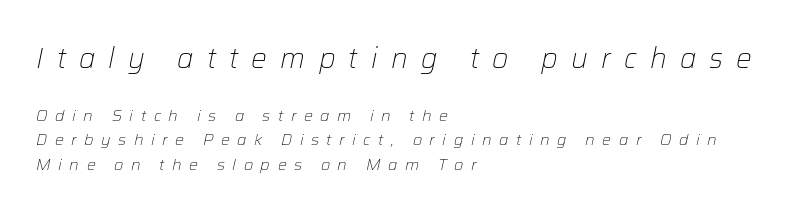
Notice how descenders clear the ascenders below comfortably — that's standard leading. The setting favours the left margin, as ordinary paragraphs usually do. Character size in the leading block exceeds that of the trailing block. The face looks like a standard text weight, possibly lighter. Check under the words: just untouched page.
